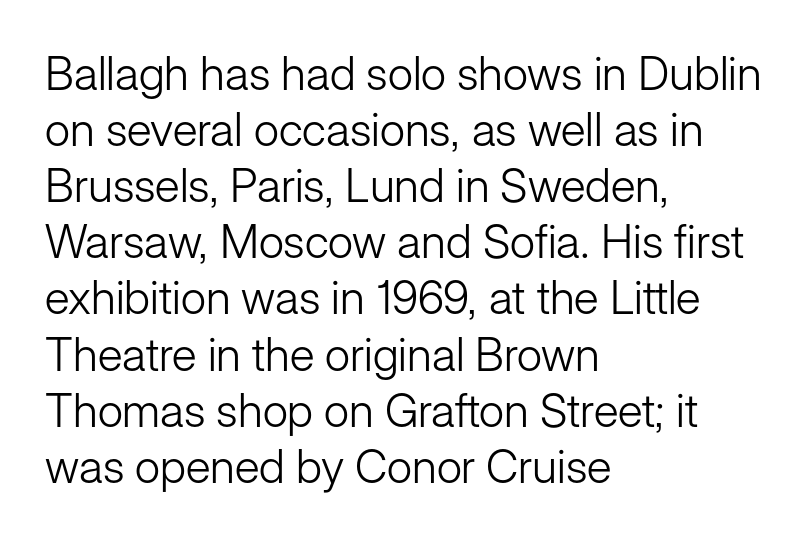
{"serif": "no", "italic": "no", "bold": "no", "weight": "light", "width": "normal", "stroke_contrast": "low", "x_height": "medium", "monospaced": "no", "underline": "no", "align": "left", "line_spacing_ratio": 1.22, "letter_spacing": "normal", "letter_spacing_em": 0.0, "glyph_px": 46}
